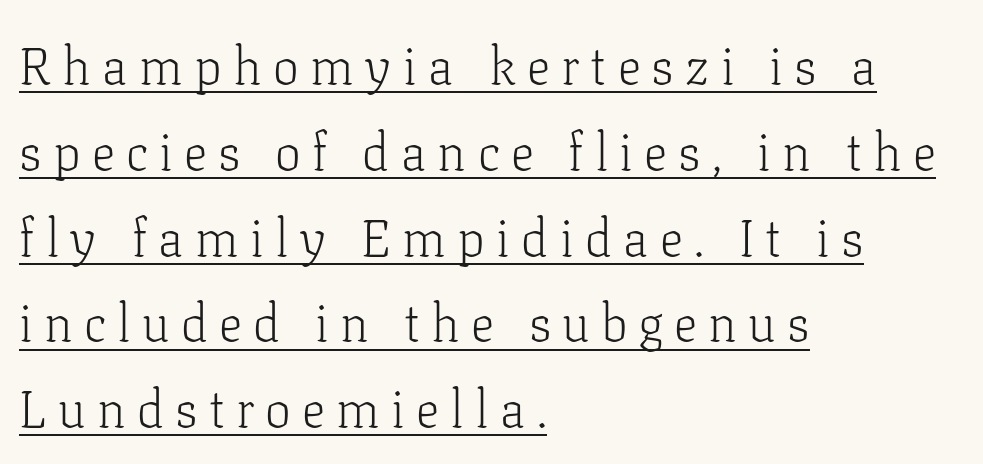
No letter is thick-stroked: the sample isn't bold. Looks like regular typesetting: each glyph gets only the width it needs. Where is the straight margin? On the left. A typesetter would call this heavily tracked-out type. The axis of the letterforms is exactly vertical.
